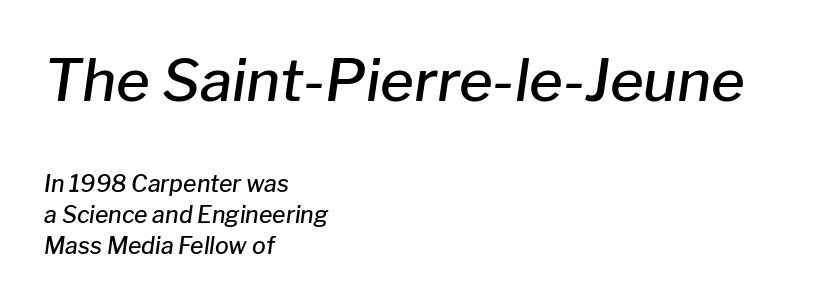
This sample is left-justified, so line endings fall wherever the words run out. The font is running at a semibold setting, under full bold. The face used here appears at its bigger size in the upper chunk. Lines of text with bare space underneath. Each new line begins a customary step beneath the previous one. This sample uses plain, unmodified letter spacing.
